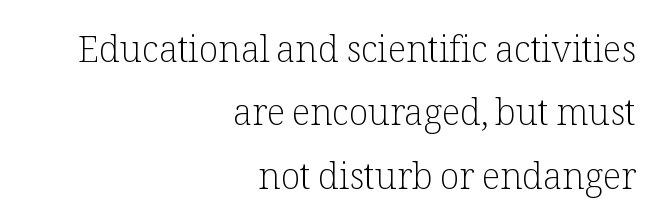
The image shows 36 px light serif type, upright; set right-aligned, line spacing 1.76x, normal letter spacing, not underlined; low stroke contrast and a medium x-height.
